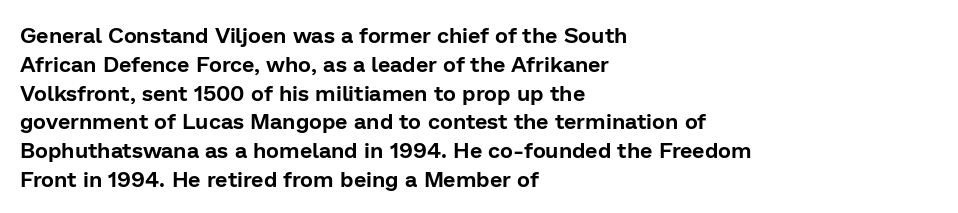
The image shows 22 px text type, upright; set left-aligned, normal line spacing (1.31x), normal letter spacing, not underlined.
